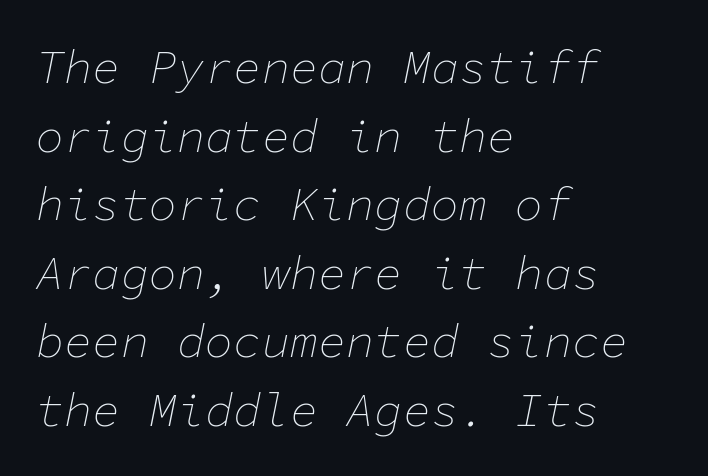
{"italic": "yes", "lean": "right", "slant_degrees": 11, "bold": "no", "weight": "thin", "width": "normal", "stroke_contrast": "low", "x_height": "medium", "monospaced": "yes", "underline": "no", "align": "left", "line_spacing": "normal", "line_spacing_ratio": 1.46, "letter_spacing": "normal", "letter_spacing_em": 0.0, "glyph_px": 47}
